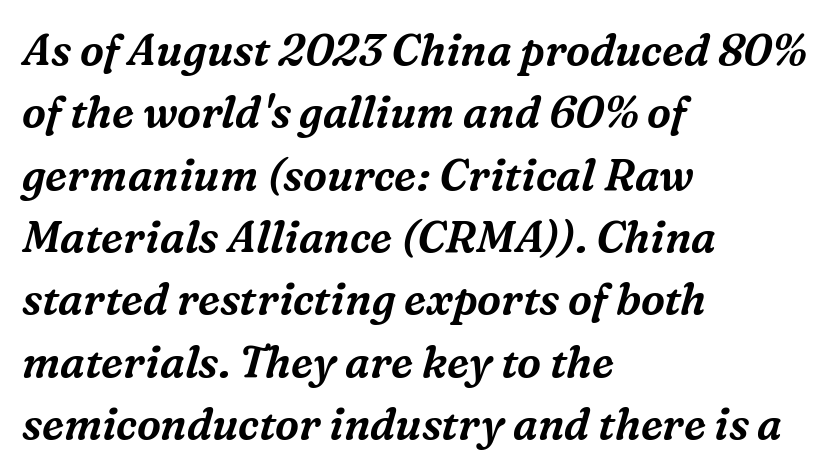
Q: Is the text italic (slanted)? A: Yes, it leans right by about 16 degrees.
Q: Is the typeface a serif or a sans-serif typeface? A: Serif.
Q: Is the text underlined? A: No.
Q: How is the paragraph aligned? A: Left-aligned.
Q: Is the spacing between letters normal or unusually wide? A: Normal.
Q: Is the spacing between lines tight, normal or loose? A: Normal.
Q: Width (condensed, normal, or wide)? A: Normal.
Q: Stroke contrast? A: Medium.
Q: x-height? A: Medium.
Q: Monospaced? A: No.
